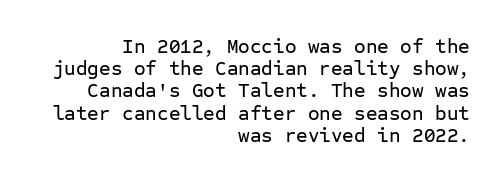
{"italic": "no", "underline": "no", "align": "right", "line_spacing": "tight", "line_spacing_ratio": 1.11, "letter_spacing": "normal", "letter_spacing_em": 0.0, "glyph_px": 20}
